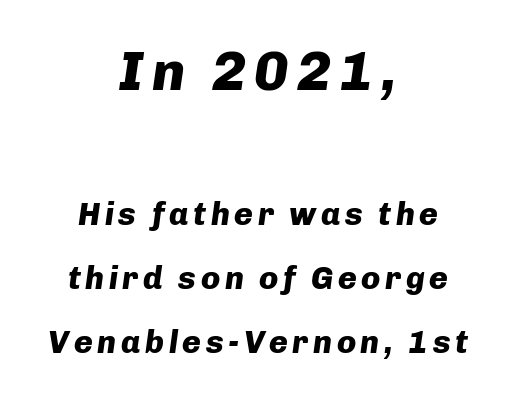
The face used here appears at its bigger size in the upper chunk. Would a proofreader flag this as italicized? Yes. Varying glyph widths throughout — classic text-font behaviour. A clean baseline with only descenders dipping below it. Notice the wide empty band between every row — that's loose leading. Notice how thick the strokes are: this is what a full bold looks like.
